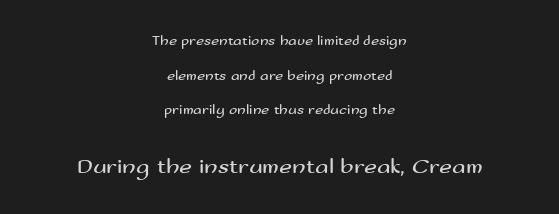
Q: Is the text bold? A: No.
Q: Is the text italic (slanted)? A: No, it is upright.
Q: Is the text underlined? A: No.
Q: How is the paragraph aligned? A: Centered.
Q: Is the spacing between letters normal or unusually wide? A: Normal.
Q: Is the spacing between lines tight, normal or loose? A: Loose.
Q: Which block of text is set in a larger size, the first (top) or the second (bottom)? A: The second (bottom) one.
